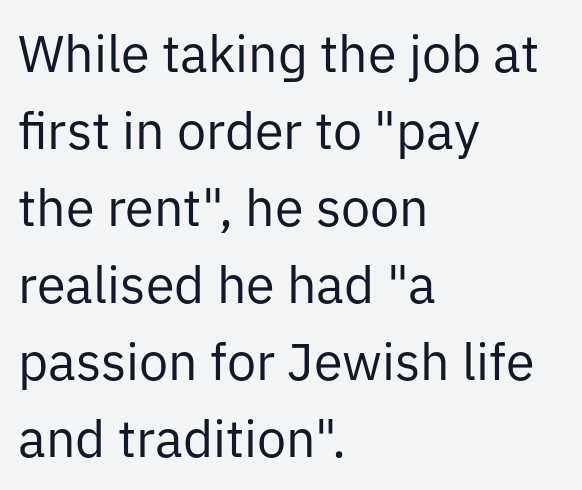
{"serif": "no", "italic": "no", "bold": "no", "weight": "regular", "width": "normal", "stroke_contrast": "low", "x_height": "medium", "monospaced": "no", "underline": "no", "align": "left", "line_spacing": "normal", "line_spacing_ratio": 1.48, "letter_spacing": "normal", "letter_spacing_em": 0.0, "glyph_px": 52}
